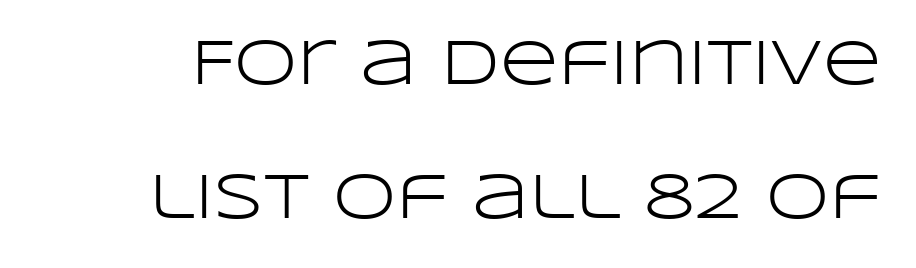
Stem width sits at or under what a default text font uses. Interline gaps are noticeably wide in this sample. Is this a fixed-width face? No — the glyphs have proportional, varying widths. The font family rendered here belongs to the sans-serif group. The gap between lines stays unmarked.
